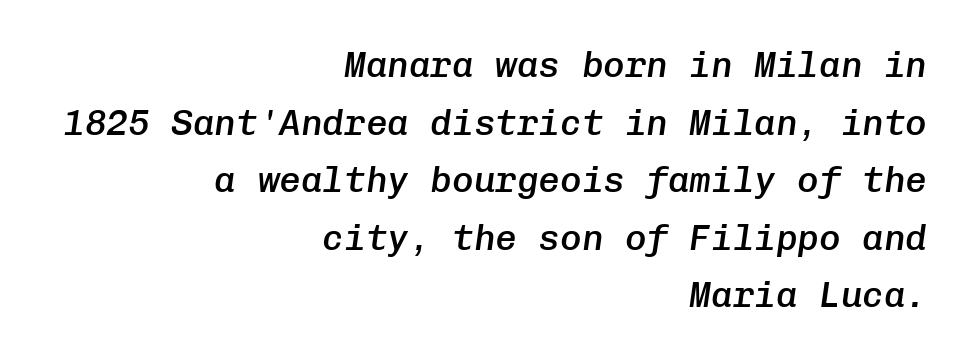
{"italic": "yes", "lean": "right", "slant_degrees": 8, "bold": "semi", "weight": "semibold", "width": "normal", "stroke_contrast": "low", "x_height": "medium", "monospaced": "yes", "underline": "no", "align": "right", "line_spacing": "normal", "line_spacing_ratio": 1.6, "letter_spacing": "normal", "letter_spacing_em": 0.0, "glyph_px": 36}
